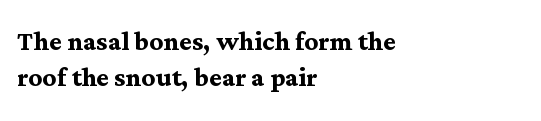
The type family on display is of the serif kind. Bare-footed words on every line. This sample uses plain, unmodified letter spacing. A roman cut, with each character standing at attention. Layout note: lines flush left.
